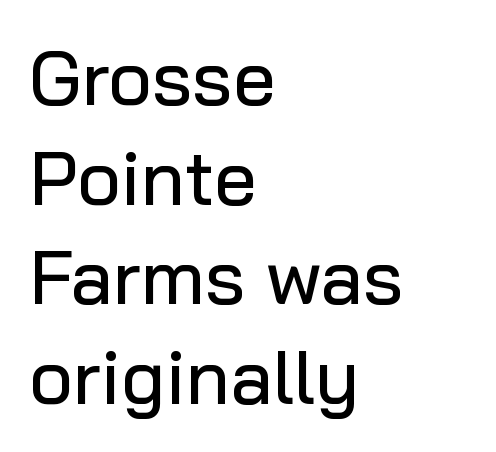
Q: Is the text italic (slanted)? A: No, it is upright.
Q: Is the typeface a serif or a sans-serif typeface? A: Sans-serif.
Q: Is the text underlined? A: No.
Q: How is the paragraph aligned? A: Left-aligned.
Q: Is the spacing between letters normal or unusually wide? A: Normal.
Q: Is the spacing between lines tight, normal or loose? A: Normal.
Q: Width (condensed, normal, or wide)? A: Normal.
Q: Stroke contrast? A: Low.
Q: x-height? A: Medium.
Q: Monospaced? A: No.
